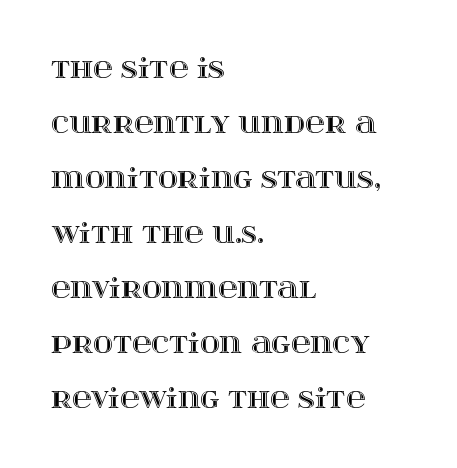
Every stem runs plumb, perpendicular to the baseline. How are the letters spaced? Ordinarily, with no added tracking. Teacher's note: observe the even left margin — that is flush-left alignment. The line-height multiplier appears high, well above default. Each row of text sits above clean, open space.
